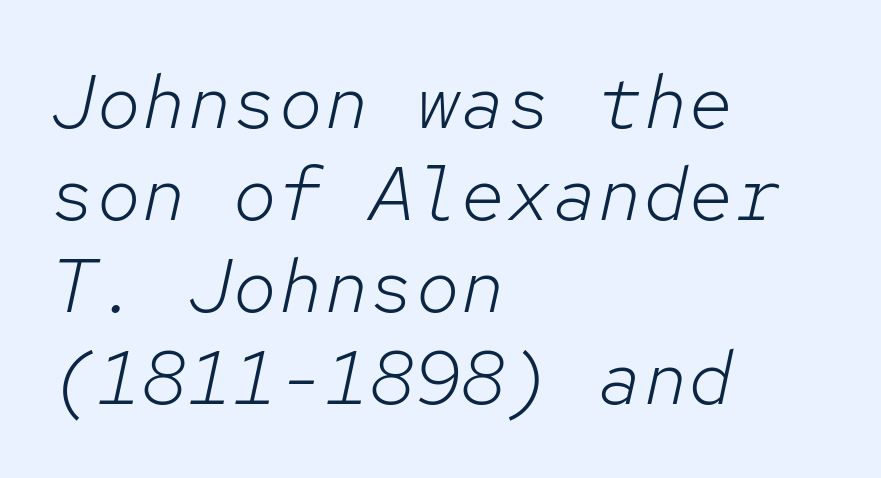
The rendering applies a slant to the glyphs. Weight: regular or lighter. Is the letter spacing exaggerated? No — it looks like the ordinary default. Think of a typewriter: that constant character pitch is what you see here. Teacher's note: observe the even left margin — that is flush-left alignment. The area under the type is left untouched.
